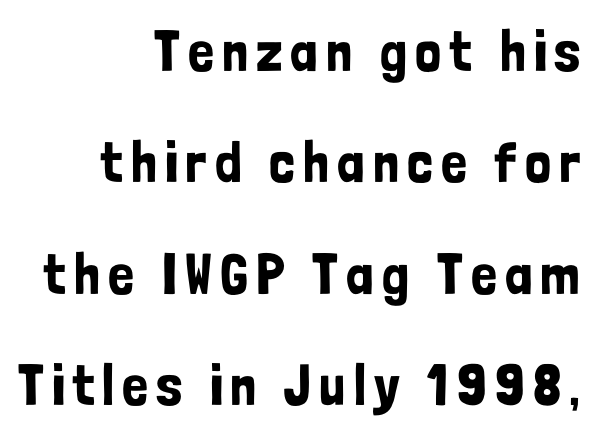
Q: Is the text italic (slanted)? A: No, it is upright.
Q: Is the typeface a serif or a sans-serif typeface? A: Sans-serif.
Q: Is the text underlined? A: No.
Q: How is the paragraph aligned? A: Right-aligned.
Q: Is the spacing between lines tight, normal or loose? A: Loose.
Q: Width (condensed, normal, or wide)? A: Condensed.
Q: Stroke contrast? A: Low.
Q: x-height? A: Medium.
Q: Monospaced? A: No.
